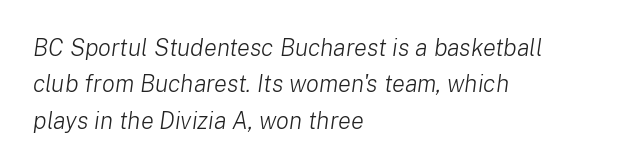
{"italic": "yes", "lean": "right", "slant_degrees": 8, "bold": "no", "underline": "no", "align": "left", "line_spacing": "normal", "line_spacing_ratio": 1.52, "letter_spacing": "normal", "letter_spacing_em": 0.0, "glyph_px": 24}
